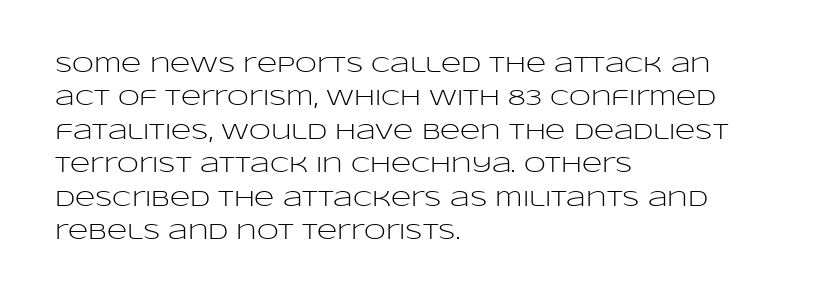
{"italic": "no", "bold": "no", "underline": "no", "align": "left", "line_spacing": "normal", "line_spacing_ratio": 1.52, "letter_spacing": "normal", "letter_spacing_em": 0.0, "glyph_px": 22}
